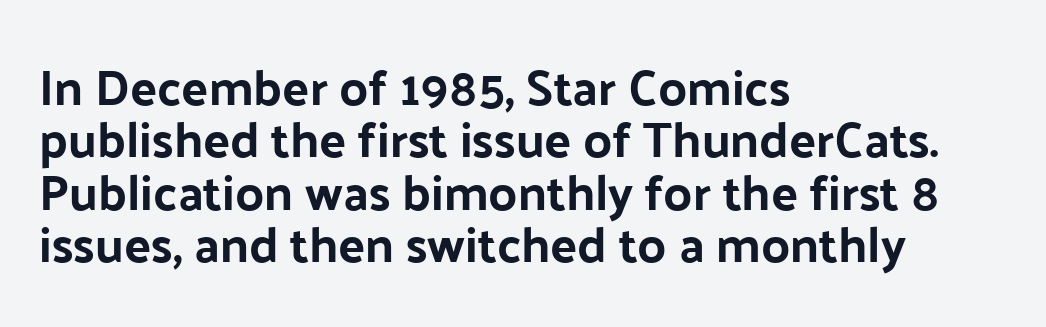
The image shows 50 px sans-serif type, upright; set left-aligned, tight line spacing (1.05x), normal letter spacing, not underlined; low stroke contrast and a medium x-height.
